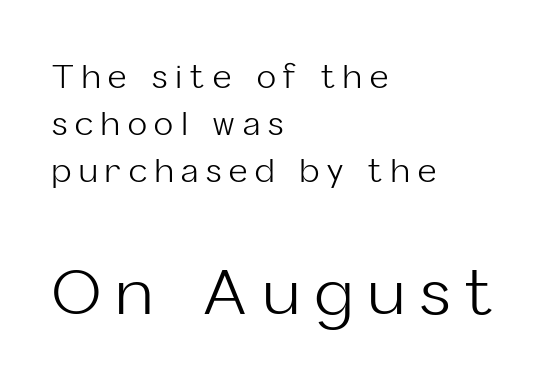
The image shows 63 px light sans-serif type, upright; set left-aligned, normal line spacing (1.47x), unusually wide letter spacing (+0.25 em), not underlined; the second (bottom) block is 1.97x larger; low stroke contrast and a medium x-height.
